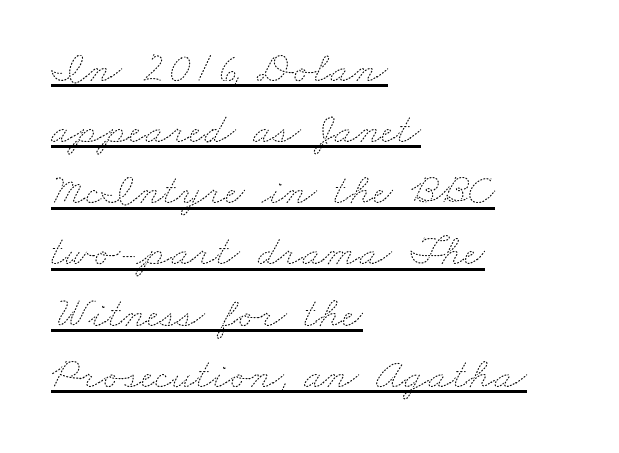
Proportional: the letters do not fall into vertical columns. The characters are drawn with everyday or finer stroke widths. The specimen includes a rule beneath the text block's lines. Does extra space separate the letters? No, they use regular spacing. What's the leading like? Ordinary, nothing unusual. Layout note: lines flush left.
